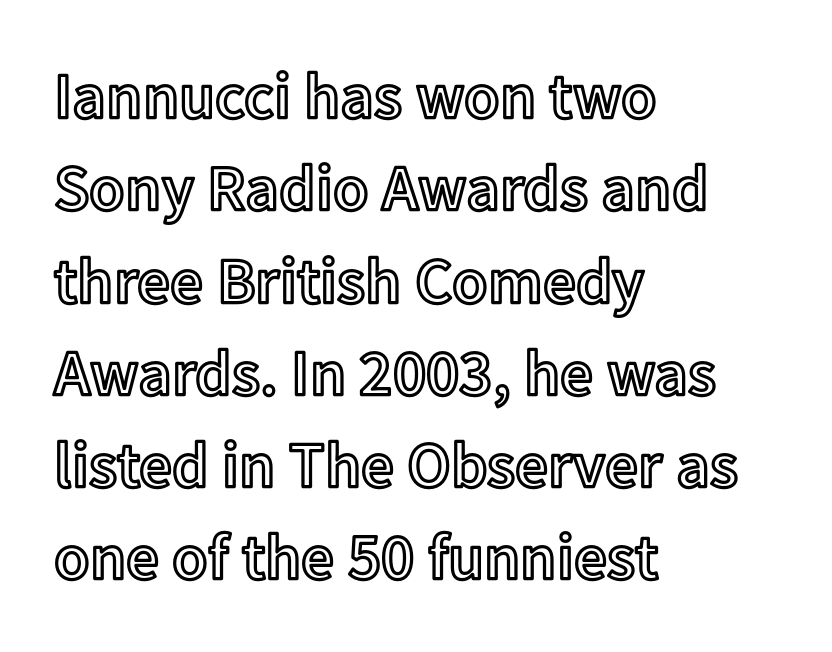
{"italic": "no", "width": "normal", "x_height": "medium", "monospaced": "no", "underline": "no", "align": "left", "line_spacing": "normal", "line_spacing_ratio": 1.42, "letter_spacing": "normal", "letter_spacing_em": 0.0, "glyph_px": 65}
